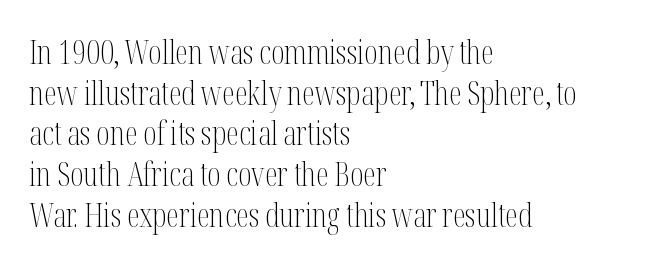
Q: Is the text bold? A: No.
Q: Is the text italic (slanted)? A: No, it is upright.
Q: Is the typeface a serif or a sans-serif typeface? A: Serif.
Q: Is the text underlined? A: No.
Q: How is the paragraph aligned? A: Left-aligned.
Q: Is the spacing between letters normal or unusually wide? A: Normal.
Q: Is the spacing between lines tight, normal or loose? A: Normal.
Q: Width (condensed, normal, or wide)? A: Condensed.
Q: Stroke contrast? A: Medium.
Q: x-height? A: Medium.
Q: Monospaced? A: No.
